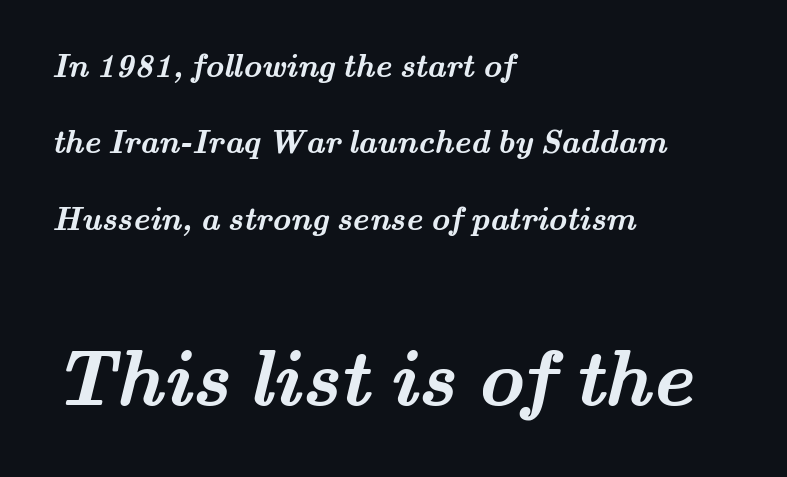
The image shows 79 px semibold, wide serif type; set left-aligned, loose line spacing (2.39x), normal letter spacing, not underlined; the second (bottom) block is 2.47x larger; medium stroke contrast and a small x-height.
